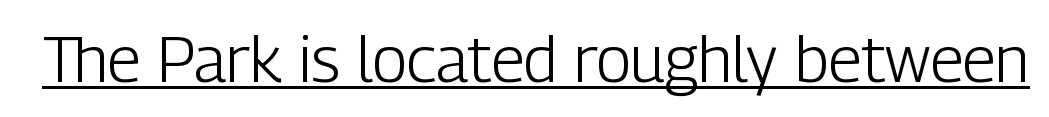
Q: Is the text bold? A: No.
Q: Is the text italic (slanted)? A: No, it is upright.
Q: Is the typeface a serif or a sans-serif typeface? A: Sans-serif.
Q: Is the text underlined? A: Yes.
Q: Is the spacing between letters normal or unusually wide? A: Normal.
Q: Width (condensed, normal, or wide)? A: Condensed.
Q: Stroke contrast? A: Low.
Q: x-height? A: Medium.
Q: Monospaced? A: No.
